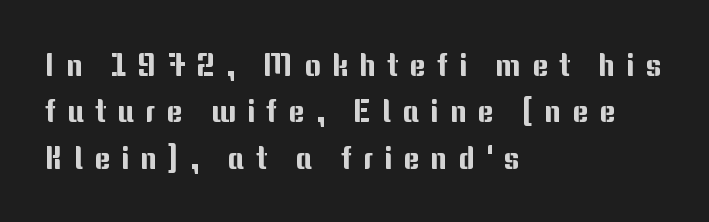
The image shows 31 px sans-serif type, upright; set left-aligned, normal line spacing (1.5x), unusually wide letter spacing (+0.36 em), not underlined; medium stroke contrast and a medium x-height.
